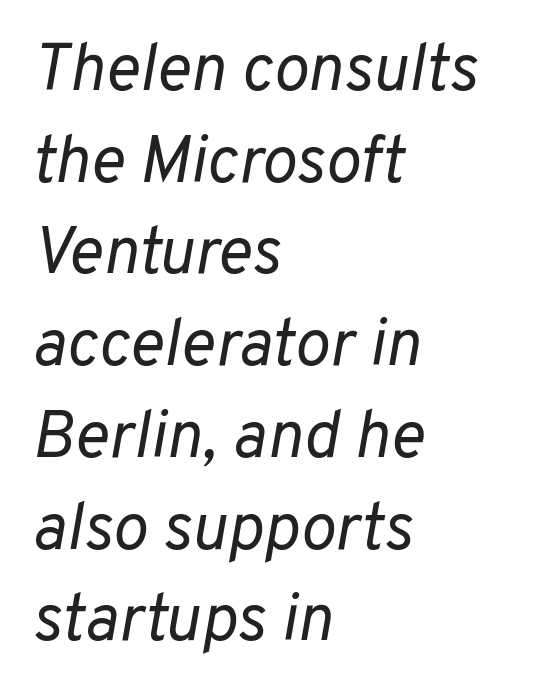
{"italic": "yes", "lean": "right", "slant_degrees": 10, "bold": "no", "weight": "regular", "width": "normal", "stroke_contrast": "low", "x_height": "medium", "monospaced": "no", "underline": "no", "align": "left", "line_spacing": "normal", "line_spacing_ratio": 1.39, "letter_spacing": "normal", "letter_spacing_em": 0.0, "glyph_px": 66}
